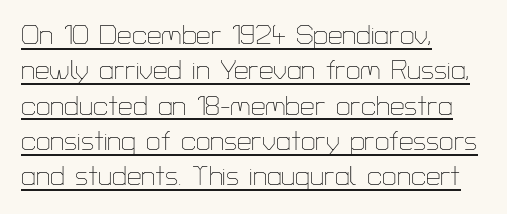
{"italic": "no", "bold": "no", "underline": "yes", "align": "left", "line_spacing": "normal", "line_spacing_ratio": 1.36, "letter_spacing": "normal", "letter_spacing_em": 0.0, "glyph_px": 26}
